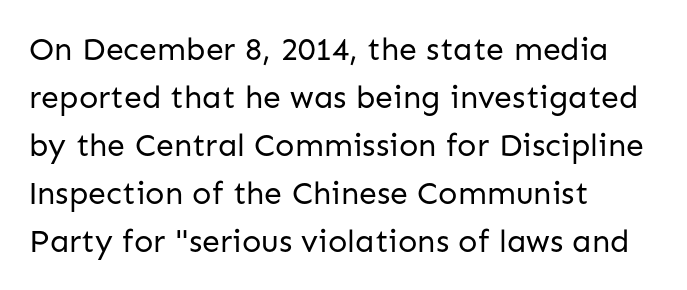
The image shows 32 px regular-weight sans-serif type, upright; set left-aligned, normal line spacing (1.5x), normal letter spacing, not underlined; low stroke contrast and a medium x-height.
